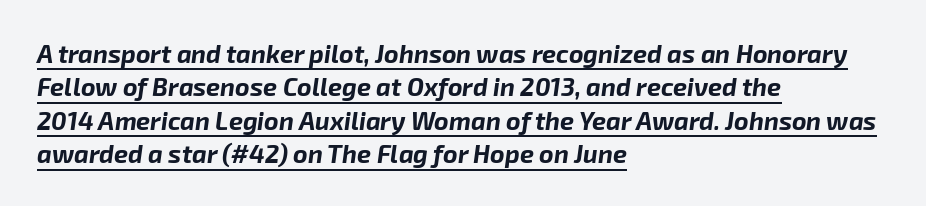
The whole block is typeset with a tilt. What's the leading like? Ordinary, nothing unusual. Teacher's note: observe the even left margin — that is flush-left alignment. Heft: maximum for text — a bold. The letters sit at their default tracking, neither squeezed nor spread. A baseline rule has been typeset under these characters.
